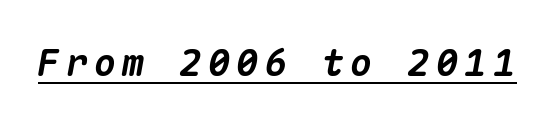
{"italic": "yes", "lean": "right", "slant_degrees": 10, "bold": "yes", "weight": "heavy", "width": "normal", "stroke_contrast": "medium", "x_height": "medium", "monospaced": "yes", "underline": "yes", "glyph_px": 37}
